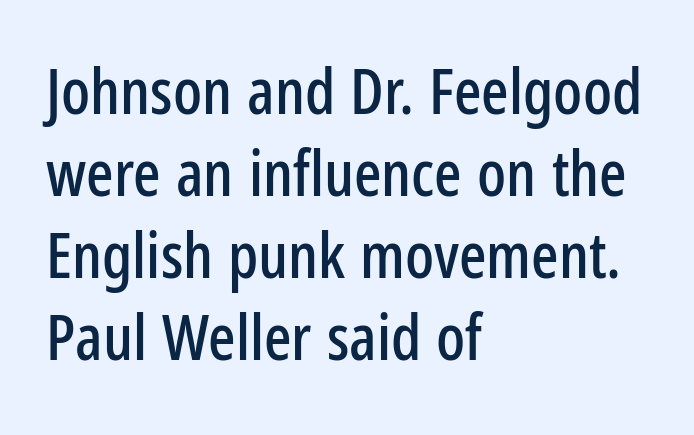
The image shows 64 px condensed sans-serif type, upright; set left-aligned, normal line spacing (1.28x), normal letter spacing, not underlined; low stroke contrast and a medium x-height.
